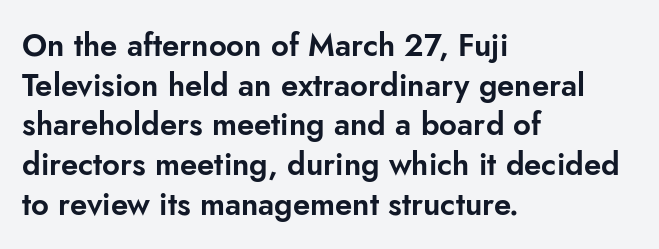
The image shows 31 px sans-serif type, upright; set left-aligned, normal line spacing (1.28x), normal letter spacing, not underlined; low stroke contrast and a small x-height.
